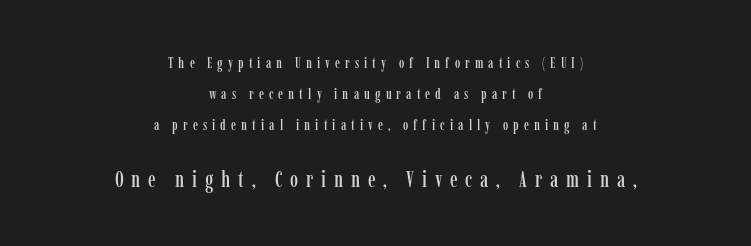
The image shows 23 px text type, upright; set centered, loose line spacing (2.07x), unusually wide letter spacing (+0.34 em), not underlined; the second (bottom) block is 1.53x larger.
